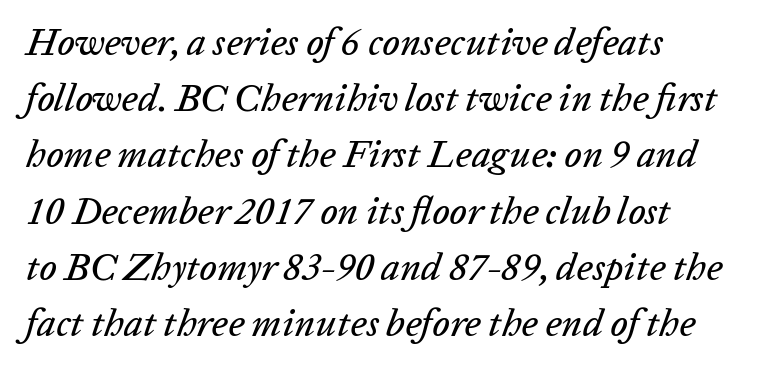
The image shows 38 px text type, italic (leaning right); set left-aligned, normal line spacing (1.48x), normal letter spacing, not underlined; low stroke contrast and a medium x-height.
